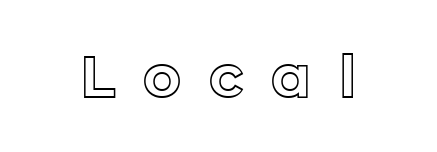
Q: Is the text italic (slanted)? A: No, it is upright.
Q: Is the text underlined? A: No.
Q: Is the spacing between letters normal or unusually wide? A: Unusually wide.
Q: Width (condensed, normal, or wide)? A: Normal.
Q: x-height? A: Medium.
Q: Monospaced? A: No.
